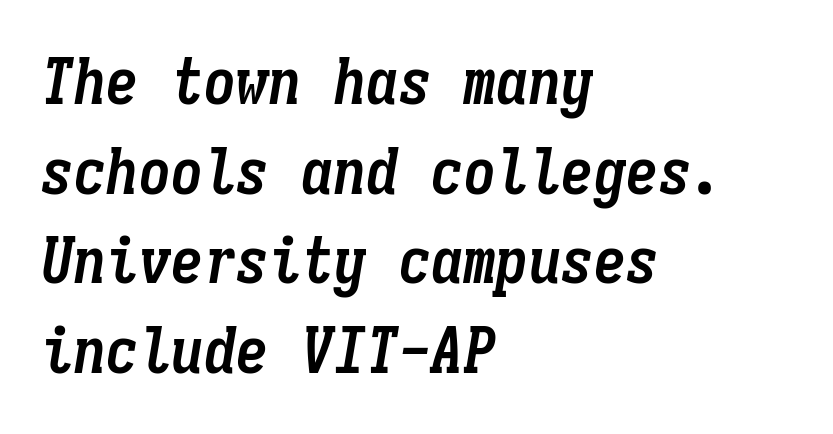
Q: Is the text bold? A: Yes.
Q: Is the text italic (slanted)? A: Yes, it leans right by about 9 degrees.
Q: Is the text underlined? A: No.
Q: How is the paragraph aligned? A: Left-aligned.
Q: Is the spacing between letters normal or unusually wide? A: Normal.
Q: Is the spacing between lines tight, normal or loose? A: Normal.
Q: Width (condensed, normal, or wide)? A: Condensed.
Q: Stroke contrast? A: Low.
Q: x-height? A: Medium.
Q: Monospaced? A: Yes.
